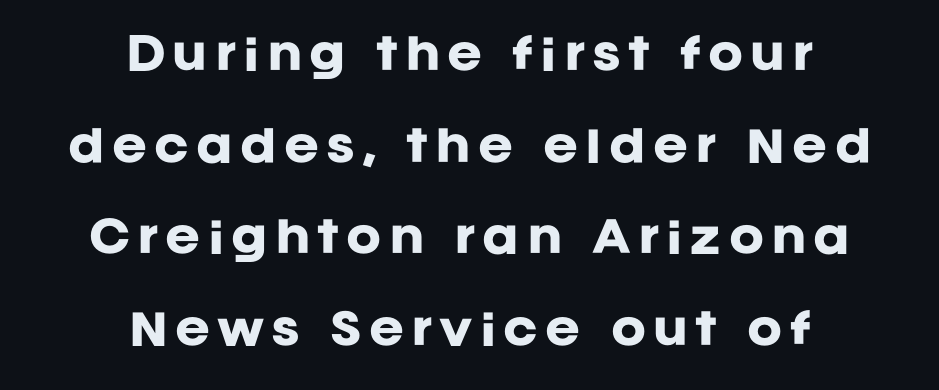
Honestly, the rows look like they've been pulled way apart. Centered paragraph, ragged on both sides. Nope, not italic — everything's standing straight. On the weight axis this lands at bold, roughly 700. This sample has the flowing, uneven cadence of proportional lettering.
